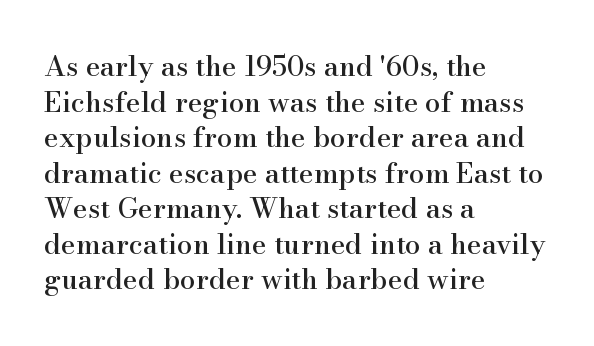
The area under the type is left untouched. Students, note that the glyphs here touch the page at normal intervals. The lines in this sample share a left origin and differ only in where they stop. Small tapered or slab feet sit at the stroke ends, so this counts as serif.
